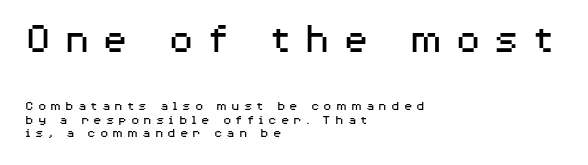
Decoration check: the copy has no underline. Caption: multi-line text, flush left, ragged right. A typesetter would label this face a sans. A quiet, ordinary-to-light weight characterises the typeface. The lines are packed closely together with very little leading. Whoever set this made the first block the dominant, larger element.
